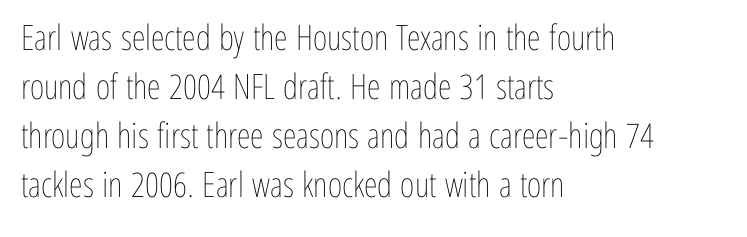
{"italic": "no", "bold": "no", "weight": "thin", "width": "condensed", "stroke_contrast": "low", "x_height": "medium", "monospaced": "no", "underline": "no", "align": "left", "line_spacing": "normal", "line_spacing_ratio": 1.4, "letter_spacing": "normal", "letter_spacing_em": 0.0, "glyph_px": 35}
